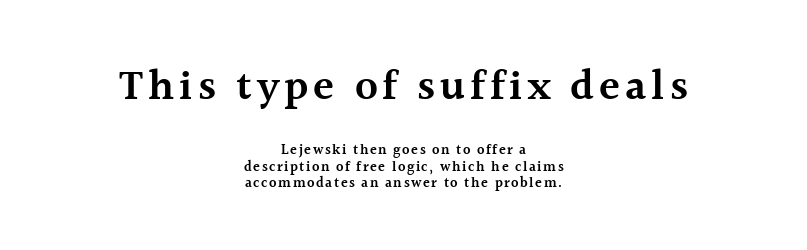
{"serif": "yes", "italic": "no", "bold": "semi", "weight": "semibold", "width": "normal", "x_height": "medium", "monospaced": "no", "underline": "no", "align": "center", "line_spacing_ratio": 1.18, "larger_block": "first", "size_ratio": 3.07, "glyph_px": 43}
